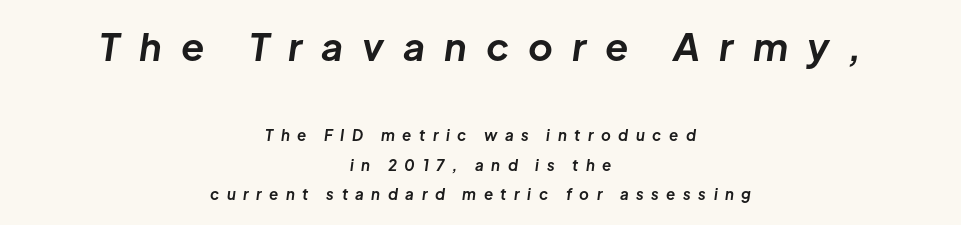
The image shows 38 px bold type, italic (leaning right); set centered, loose line spacing (1.95x), unusually wide letter spacing (+0.5 em), not underlined; the first (top) block is 2.53x larger; low stroke contrast and a medium x-height.
